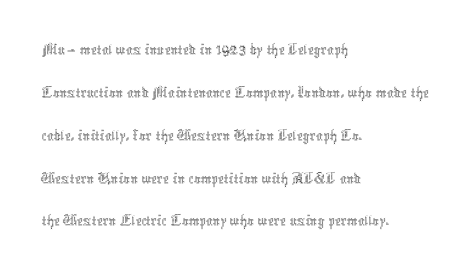
{"italic": "no", "bold": "no", "weight": "thin", "width": "condensed", "x_height": "medium", "monospaced": "no", "underline": "no", "align": "left", "line_spacing": "normal", "line_spacing_ratio": 1.26, "letter_spacing": "normal", "letter_spacing_em": 0.0, "glyph_px": 34}
